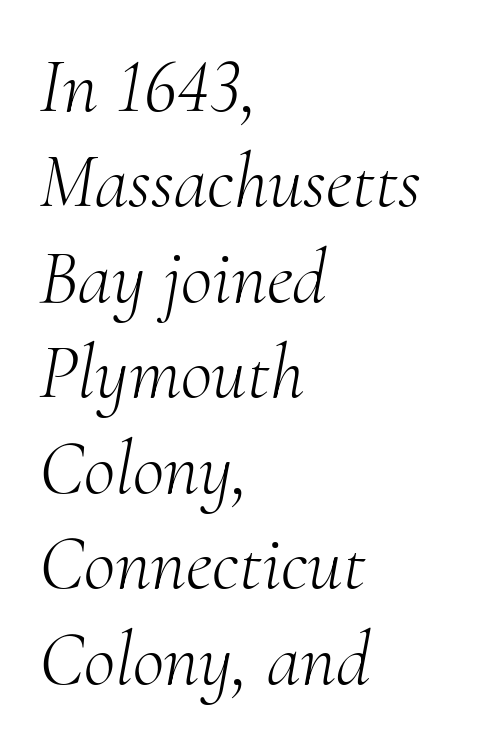
The line texture is even and compact thanks to regular tracking. The rendering uses natural spacing where letterforms have individual widths. A clean baseline with only descenders dipping below it. Look at the bottom of the vertical strokes: they flare into serifs here. Slant detected: the letters are inclined.
